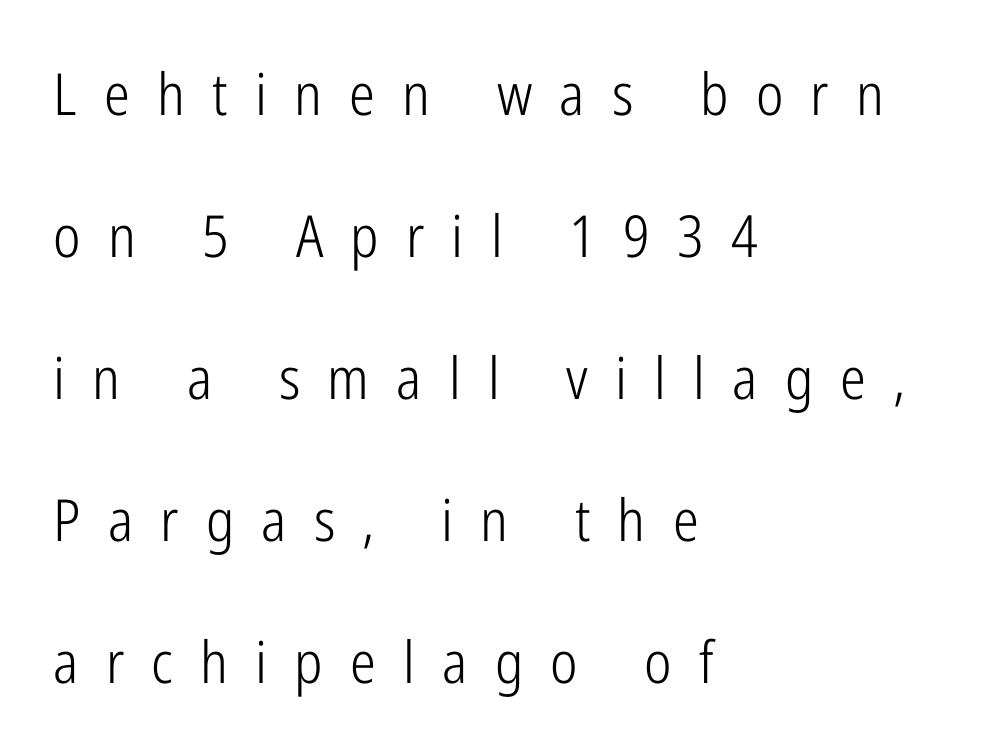
The paragraph shown leans on its left margin. The space directly below the letters is spotless. Counters stay open thanks to moderate or lighter strokes. The rendering inserts visible extra space after every character.
